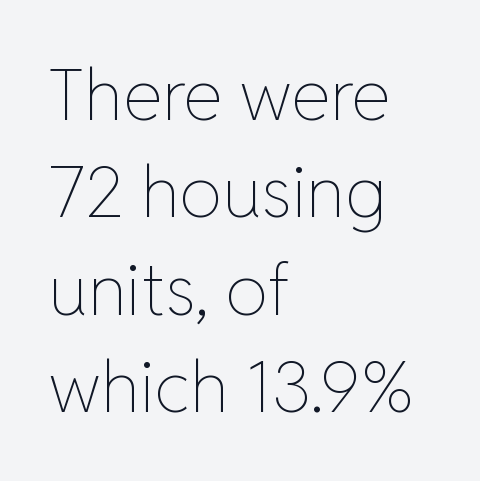
Q: Is the text bold? A: No.
Q: Is the text italic (slanted)? A: No, it is upright.
Q: Is the text underlined? A: No.
Q: How is the paragraph aligned? A: Left-aligned.
Q: Is the spacing between letters normal or unusually wide? A: Normal.
Q: Is the spacing between lines tight, normal or loose? A: Normal.
Q: Width (condensed, normal, or wide)? A: Normal.
Q: Stroke contrast? A: Low.
Q: x-height? A: Medium.
Q: Monospaced? A: No.
